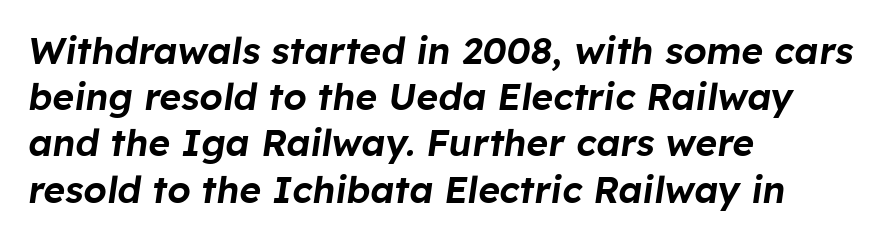
Q: Is the text italic (slanted)? A: Yes, it leans right by about 8 degrees.
Q: Is the text underlined? A: No.
Q: How is the paragraph aligned? A: Left-aligned.
Q: Is the spacing between letters normal or unusually wide? A: Normal.
Q: Is the spacing between lines tight, normal or loose? A: Normal.
Q: Width (condensed, normal, or wide)? A: Normal.
Q: Stroke contrast? A: Low.
Q: x-height? A: Medium.
Q: Monospaced? A: No.
